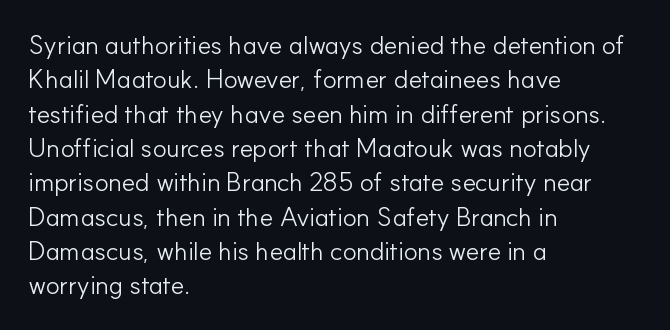
The image shows 26 px text type, upright; set left-aligned, normal line spacing (1.32x), normal letter spacing, not underlined.
